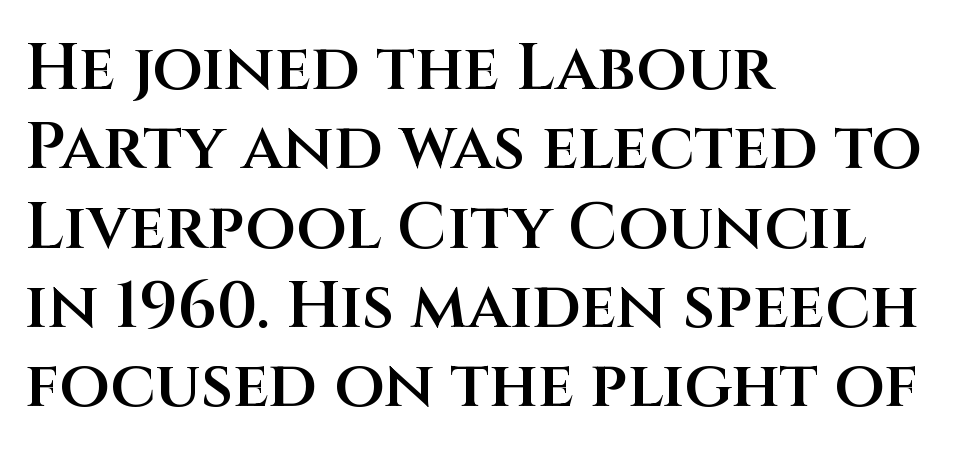
Q: Is the text bold? A: Semi-bold.
Q: Is the text italic (slanted)? A: No, it is upright.
Q: Is the typeface a serif or a sans-serif typeface? A: Sans-serif.
Q: Is the text underlined? A: No.
Q: How is the paragraph aligned? A: Left-aligned.
Q: Is the spacing between letters normal or unusually wide? A: Normal.
Q: Width (condensed, normal, or wide)? A: Normal.
Q: Stroke contrast? A: Medium.
Q: x-height? A: Large.
Q: Monospaced? A: No.
